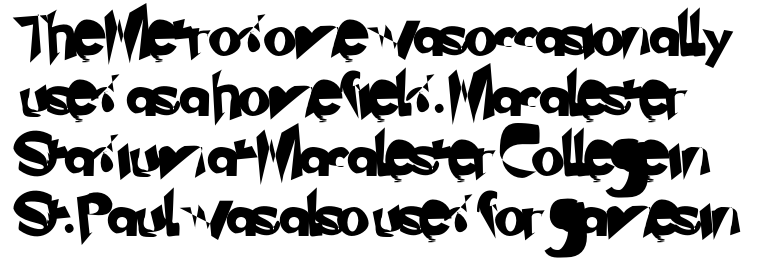
Honestly, the letter spacing is just normal — you wouldn't notice it. The leading is moderate, giving the passage an even texture. Underlining? Definitely not there. Examine the stroke ends and you'll find no serifs. The face used here is proportionally spaced, like ordinary book or web type.
